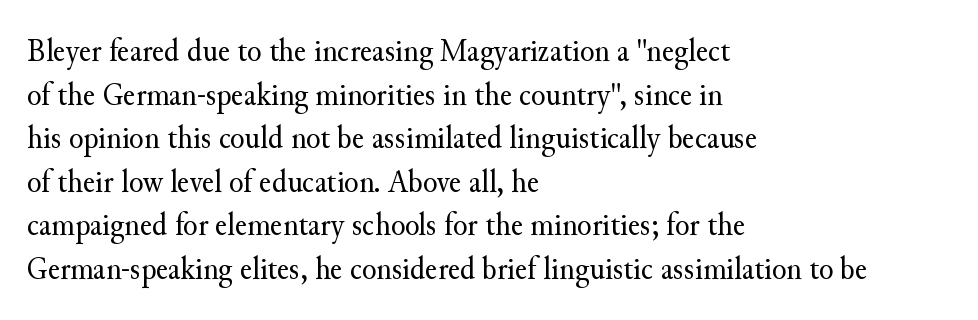
Between one letter and the next there's only the usual sliver of space. The leading is moderate, giving the passage an even texture. Counters stay open thanks to moderate or lighter strokes. Unlike italic type, these characters show no tilt at all.
